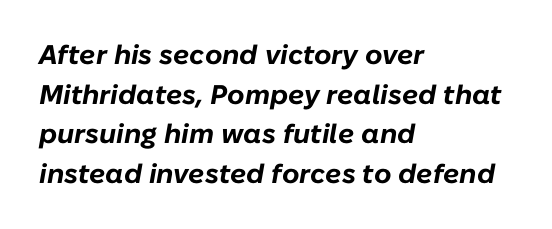
Line starts are locked; line ends wander. It's the slanting kind of type. The string is rendered with underlining switched off. How heavy is the stroke? Heavy — this is a bold. The lines sit at an ordinary, default distance from one another.
